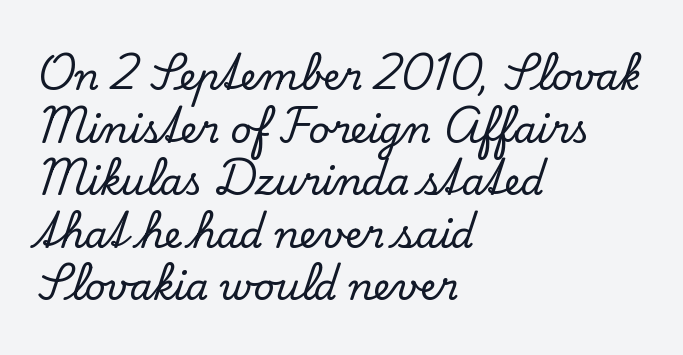
{"serif": "yes", "width": "normal", "stroke_contrast": "low", "x_height": "small", "monospaced": "no", "underline": "no", "align": "left", "line_spacing": "normal", "line_spacing_ratio": 1.42, "letter_spacing": "normal", "letter_spacing_em": 0.0, "glyph_px": 37}
